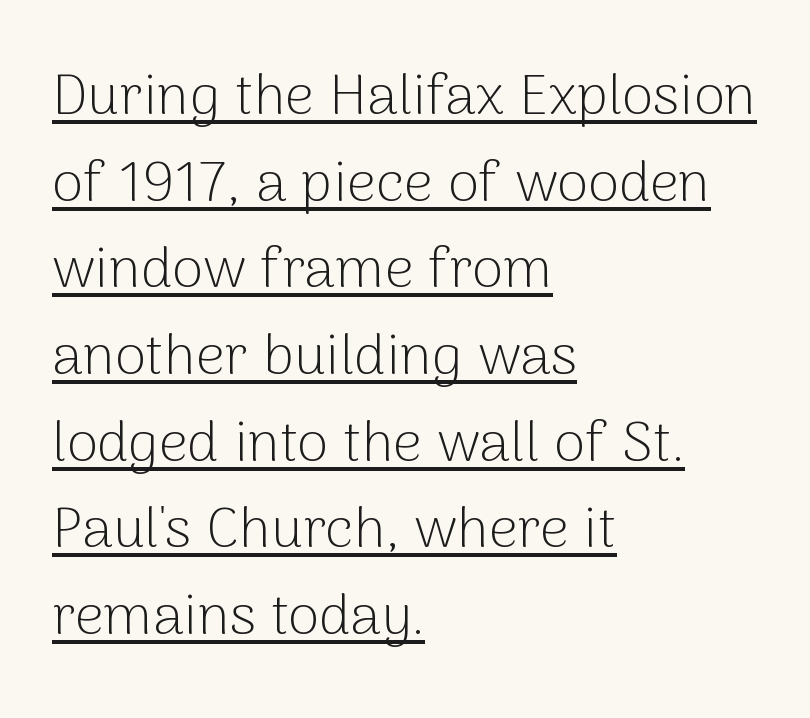
The image shows 57 px light sans-serif type, upright; set left-aligned, normal line spacing (1.52x), normal letter spacing, underlined; low stroke contrast and a medium x-height.
